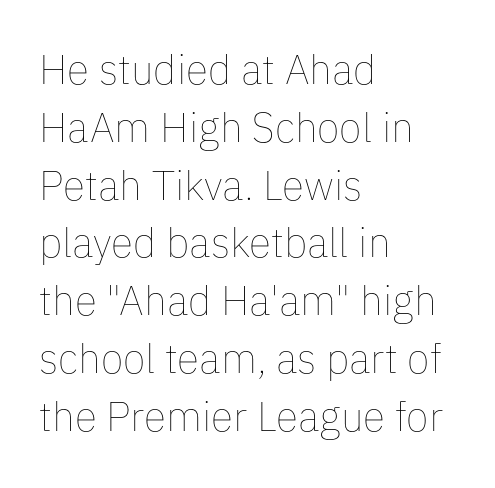
Q: Is the text bold? A: No.
Q: Is the text italic (slanted)? A: No, it is upright.
Q: Is the text underlined? A: No.
Q: How is the paragraph aligned? A: Left-aligned.
Q: Is the spacing between letters normal or unusually wide? A: Normal.
Q: Is the spacing between lines tight, normal or loose? A: Normal.
Q: Width (condensed, normal, or wide)? A: Normal.
Q: Stroke contrast? A: Low.
Q: x-height? A: Medium.
Q: Monospaced? A: No.
